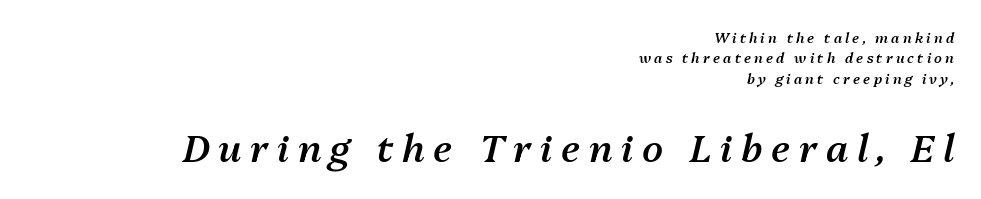
Bigger letters appear in the bottom chunk; the top chunk is reduced. Does the lettering tilt? It does — this is italic. Substantial extra tracking has been applied to these lines. Firm but not heavy-handed strokes: this text is semibold. The face used here is proportionally spaced, like ordinary book or web type.
